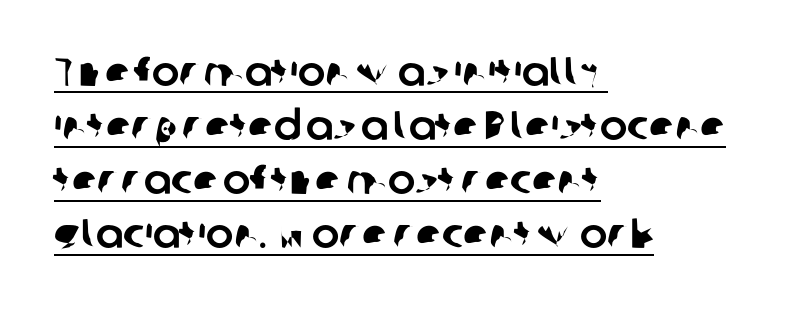
Compared with typical body copy, the letter spacing here is the same. The passage shown is typeset with a sans-serif family. In terms of leading, this rendering sits right in the middle. This sample has the flowing, uneven cadence of proportional lettering. Does a line run under the words? Yes, clearly. Horizontal alignment here is leftward, the default for most running prose.
